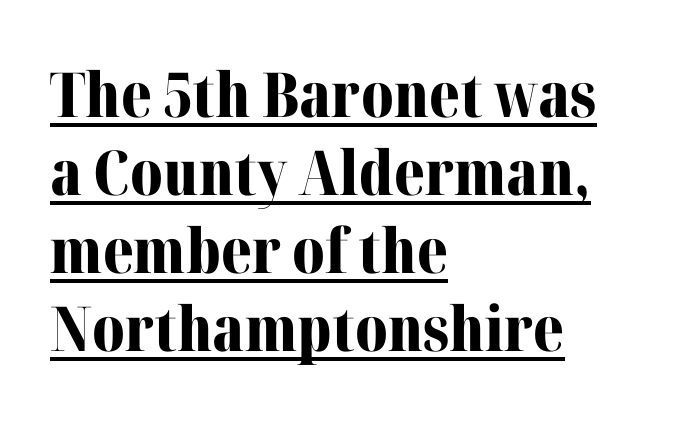
{"serif": "yes", "italic": "no", "bold": "yes", "weight": "bold", "width": "normal", "stroke_contrast": "medium", "x_height": "medium", "monospaced": "no", "underline": "yes", "align": "left", "line_spacing": "normal", "line_spacing_ratio": 1.26, "letter_spacing": "normal", "letter_spacing_em": 0.0, "glyph_px": 62}
